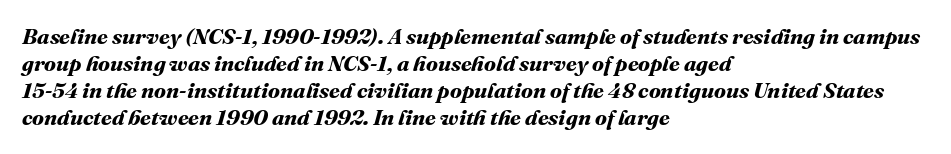
Q: Is the text bold? A: Yes.
Q: Is the text underlined? A: No.
Q: How is the paragraph aligned? A: Left-aligned.
Q: Is the spacing between letters normal or unusually wide? A: Normal.
